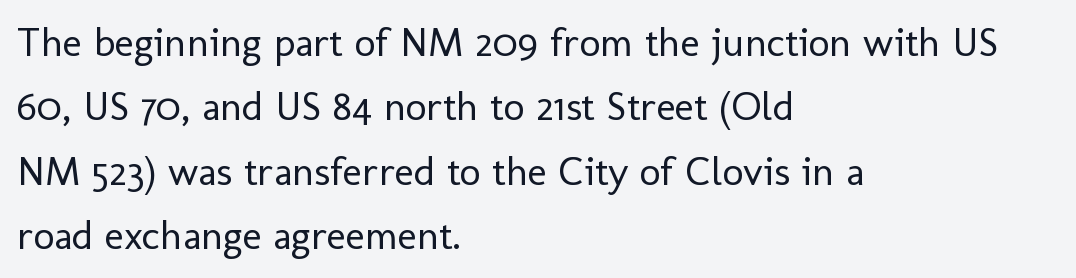
{"serif": "no", "italic": "no", "bold": "no", "weight": "regular", "width": "normal", "stroke_contrast": "low", "x_height": "medium", "monospaced": "no", "underline": "no", "align": "left", "line_spacing": "normal", "line_spacing_ratio": 1.57, "letter_spacing": "normal", "letter_spacing_em": 0.0, "glyph_px": 41}
